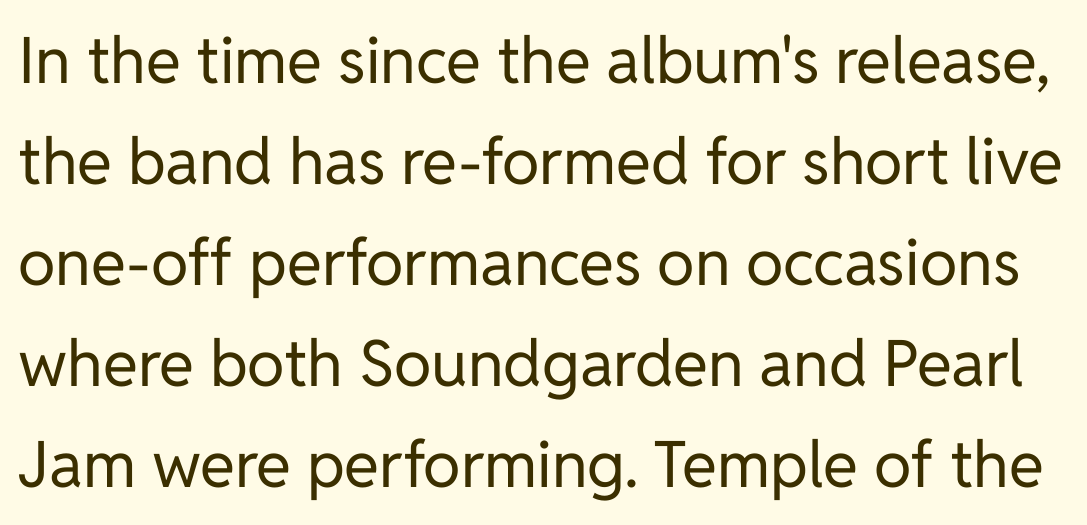
Q: Is the text bold? A: No.
Q: Is the text italic (slanted)? A: No, it is upright.
Q: Is the typeface a serif or a sans-serif typeface? A: Sans-serif.
Q: Is the text underlined? A: No.
Q: Is the spacing between letters normal or unusually wide? A: Normal.
Q: Is the spacing between lines tight, normal or loose? A: Normal.
Q: Width (condensed, normal, or wide)? A: Normal.
Q: Stroke contrast? A: Low.
Q: x-height? A: Medium.
Q: Monospaced? A: No.
